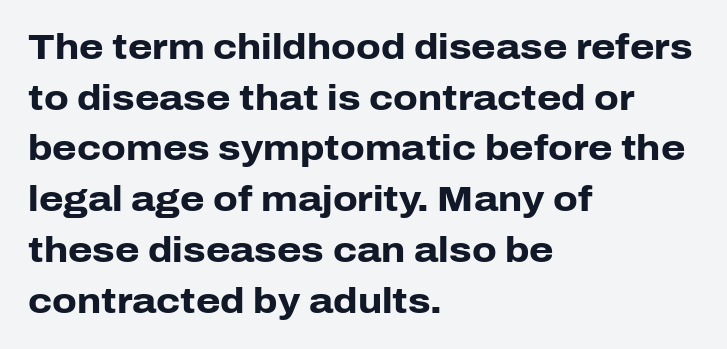
{"serif": "no", "italic": "no", "bold": "yes", "weight": "heavy", "width": "normal", "stroke_contrast": "low", "x_height": "medium", "monospaced": "no", "underline": "no", "align": "left", "line_spacing": "normal", "line_spacing_ratio": 1.45, "letter_spacing": "normal", "letter_spacing_em": 0.0, "glyph_px": 35}
